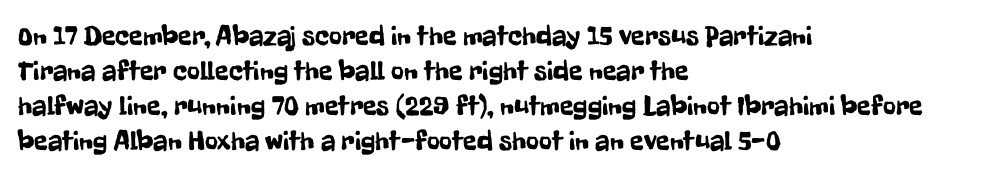
{"serif": "no", "italic": "no", "width": "condensed", "stroke_contrast": "low", "x_height": "medium", "monospaced": "no", "underline": "no", "align": "left", "line_spacing": "normal", "line_spacing_ratio": 1.25, "letter_spacing": "normal", "letter_spacing_em": 0.0, "glyph_px": 28}
